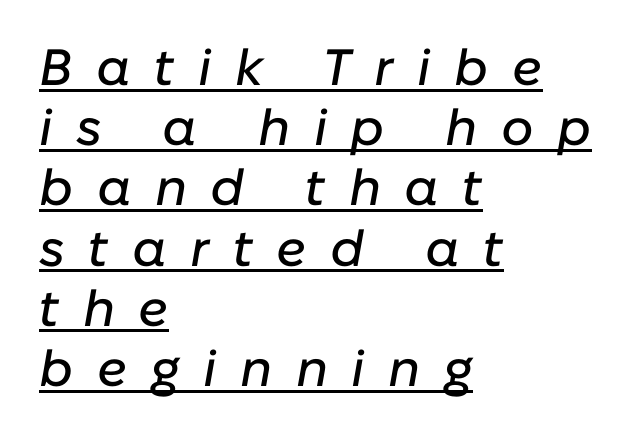
If you drew a line through each stem, it would be angled. Substantial extra tracking has been applied to these lines. In CSS terms this would be text-align: left. Do the characters align in a grid? No, the font is proportional.
